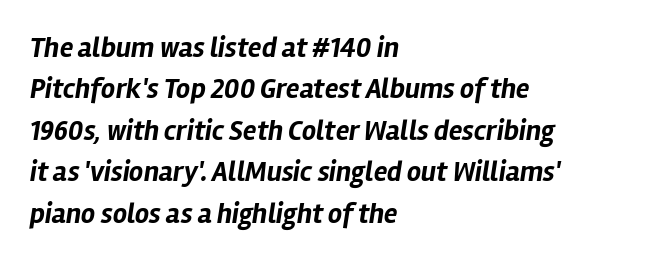
Q: Is the text bold? A: Yes.
Q: Is the text italic (slanted)? A: Yes, it leans right by about 12 degrees.
Q: Is the text underlined? A: No.
Q: How is the paragraph aligned? A: Left-aligned.
Q: Is the spacing between letters normal or unusually wide? A: Normal.
Q: Is the spacing between lines tight, normal or loose? A: Normal.
Q: Width (condensed, normal, or wide)? A: Normal.
Q: Stroke contrast? A: Low.
Q: x-height? A: Medium.
Q: Monospaced? A: No.
